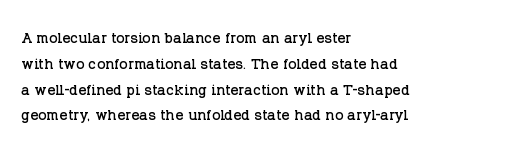
Q: Is the text italic (slanted)? A: No, it is upright.
Q: Is the text underlined? A: No.
Q: How is the paragraph aligned? A: Left-aligned.
Q: Is the spacing between letters normal or unusually wide? A: Normal.
Q: Is the spacing between lines tight, normal or loose? A: Normal.
